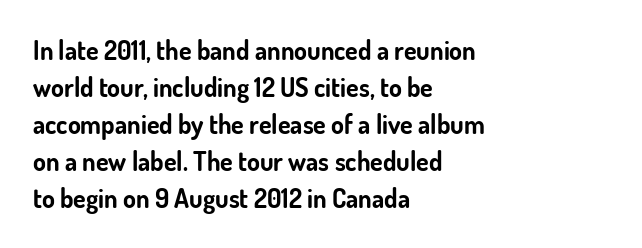
{"italic": "no", "bold": "yes", "underline": "no", "align": "left", "line_spacing": "normal", "line_spacing_ratio": 1.42, "letter_spacing": "normal", "letter_spacing_em": 0.0, "glyph_px": 26}
